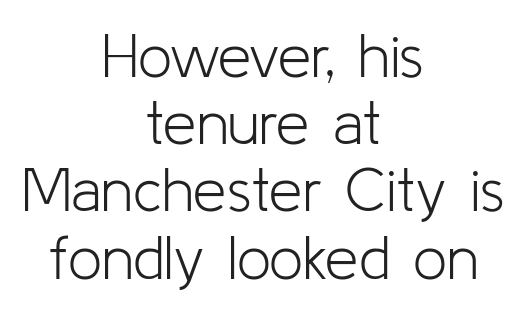
{"serif": "no", "italic": "no", "bold": "no", "weight": "light", "width": "normal", "stroke_contrast": "low", "x_height": "medium", "monospaced": "no", "underline": "no", "align": "center", "line_spacing": "tight", "line_spacing_ratio": 1.12, "letter_spacing": "normal", "letter_spacing_em": 0.0, "glyph_px": 60}
